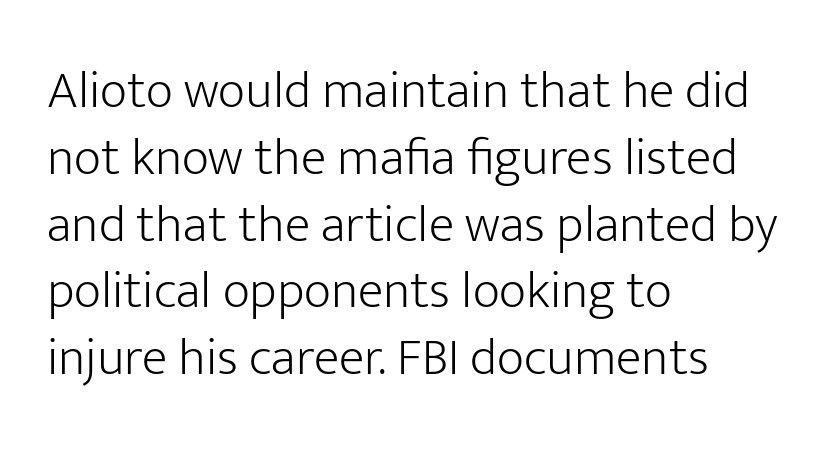
Q: Is the text bold? A: No.
Q: Is the text italic (slanted)? A: No, it is upright.
Q: Is the typeface a serif or a sans-serif typeface? A: Sans-serif.
Q: Is the text underlined? A: No.
Q: How is the paragraph aligned? A: Left-aligned.
Q: Is the spacing between letters normal or unusually wide? A: Normal.
Q: Is the spacing between lines tight, normal or loose? A: Normal.
Q: Width (condensed, normal, or wide)? A: Normal.
Q: Stroke contrast? A: Low.
Q: x-height? A: Medium.
Q: Monospaced? A: No.
